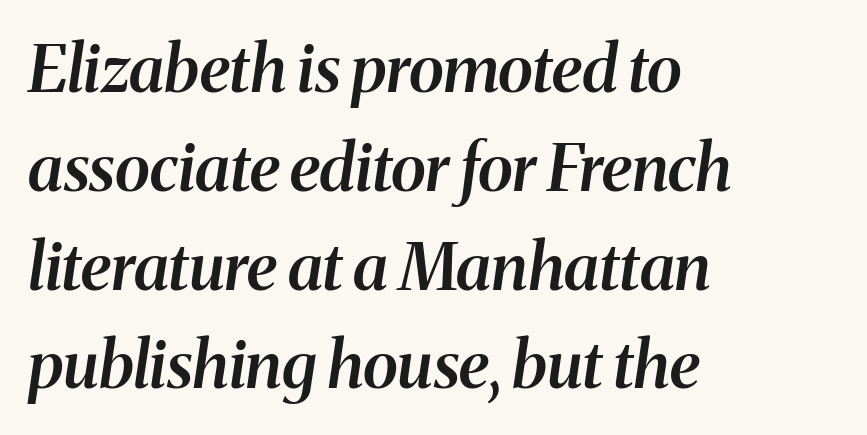
{"serif": "yes", "italic": "yes", "lean": "right", "slant_degrees": 8, "bold": "semi", "weight": "semibold", "width": "normal", "stroke_contrast": "medium", "x_height": "medium", "monospaced": "no", "underline": "no", "align": "left", "line_spacing": "normal", "line_spacing_ratio": 1.52, "letter_spacing": "normal", "letter_spacing_em": 0.0, "glyph_px": 65}
